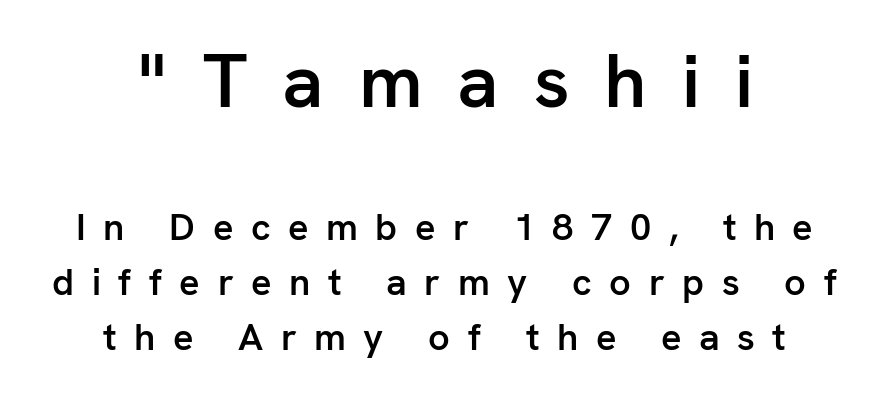
{"serif": "no", "italic": "no", "bold": "semi", "weight": "semibold", "width": "normal", "stroke_contrast": "low", "x_height": "medium", "monospaced": "no", "underline": "no", "align": "center", "line_spacing": "normal", "line_spacing_ratio": 1.45, "letter_spacing": "wide", "letter_spacing_em": 0.46, "larger_block": "first", "size_ratio": 2.0, "glyph_px": 76}
